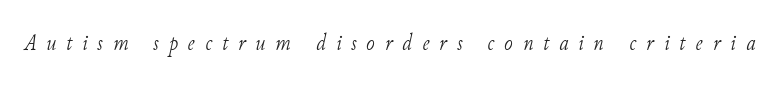
Q: Is the text bold? A: No.
Q: Is the text italic (slanted)? A: Yes, it leans right by about 11 degrees.
Q: Is the text underlined? A: No.
Q: Is the spacing between letters normal or unusually wide? A: Unusually wide.
